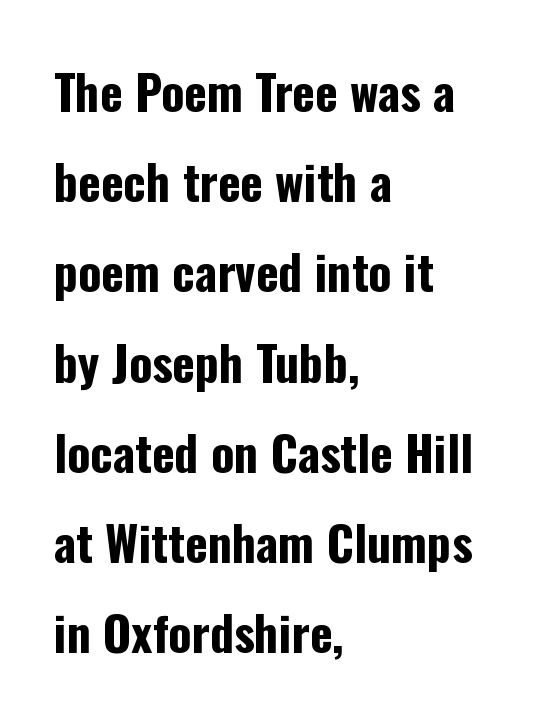
Q: Is the text bold? A: Yes.
Q: Is the text italic (slanted)? A: No, it is upright.
Q: Is the typeface a serif or a sans-serif typeface? A: Sans-serif.
Q: Is the text underlined? A: No.
Q: How is the paragraph aligned? A: Left-aligned.
Q: Is the spacing between letters normal or unusually wide? A: Normal.
Q: Width (condensed, normal, or wide)? A: Condensed.
Q: Stroke contrast? A: Low.
Q: x-height? A: Medium.
Q: Monospaced? A: No.
